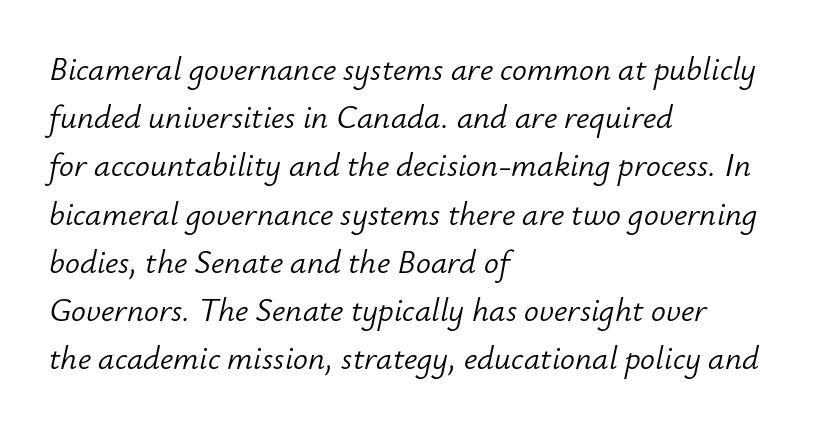
{"italic": "yes", "lean": "right", "slant_degrees": 12, "bold": "no", "weight": "light", "width": "normal", "stroke_contrast": "low", "x_height": "small", "monospaced": "no", "underline": "no", "align": "left", "line_spacing": "normal", "line_spacing_ratio": 1.46, "letter_spacing": "normal", "letter_spacing_em": 0.0, "glyph_px": 33}
